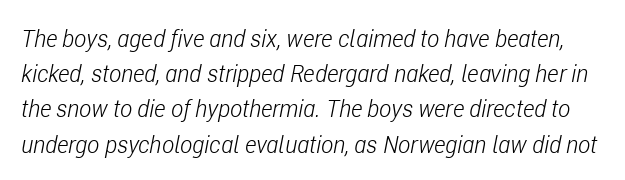
The image shows 23 px text type, italic (leaning right); set normal line spacing (1.53x), normal letter spacing, not underlined.
